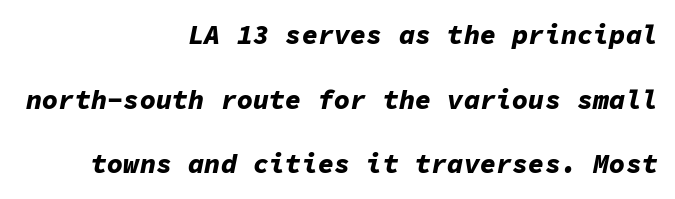
Q: Is the text bold? A: Yes.
Q: Is the text italic (slanted)? A: Yes, it leans right by about 11 degrees.
Q: Is the text underlined? A: No.
Q: How is the paragraph aligned? A: Right-aligned.
Q: Is the spacing between letters normal or unusually wide? A: Normal.
Q: Is the spacing between lines tight, normal or loose? A: Loose.
